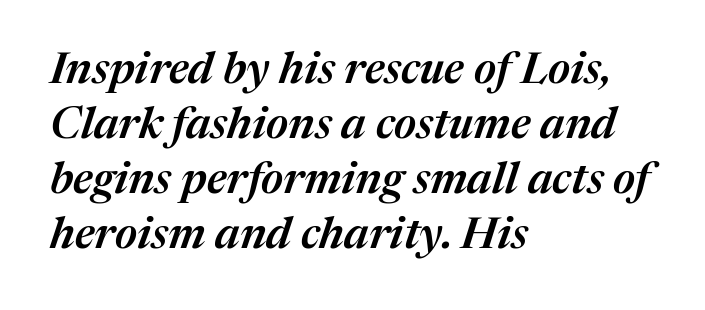
Character widths vary here, with narrow letters taking less room than wide ones. A semibold gives these letters moderate extra thickness, short of bold. Honestly, there is no underline to notice here at all. You can tell it's italic because the verticals aren't actually vertical. Successive baselines arrive at the customary interval.
